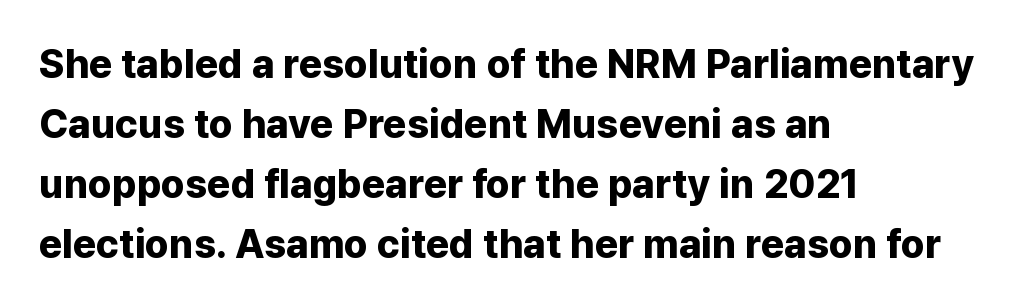
Q: Is the text bold? A: Yes.
Q: Is the text italic (slanted)? A: No, it is upright.
Q: Is the typeface a serif or a sans-serif typeface? A: Sans-serif.
Q: Is the text underlined? A: No.
Q: How is the paragraph aligned? A: Left-aligned.
Q: Is the spacing between letters normal or unusually wide? A: Normal.
Q: Is the spacing between lines tight, normal or loose? A: Normal.
Q: Width (condensed, normal, or wide)? A: Normal.
Q: Stroke contrast? A: Low.
Q: x-height? A: Medium.
Q: Monospaced? A: No.
